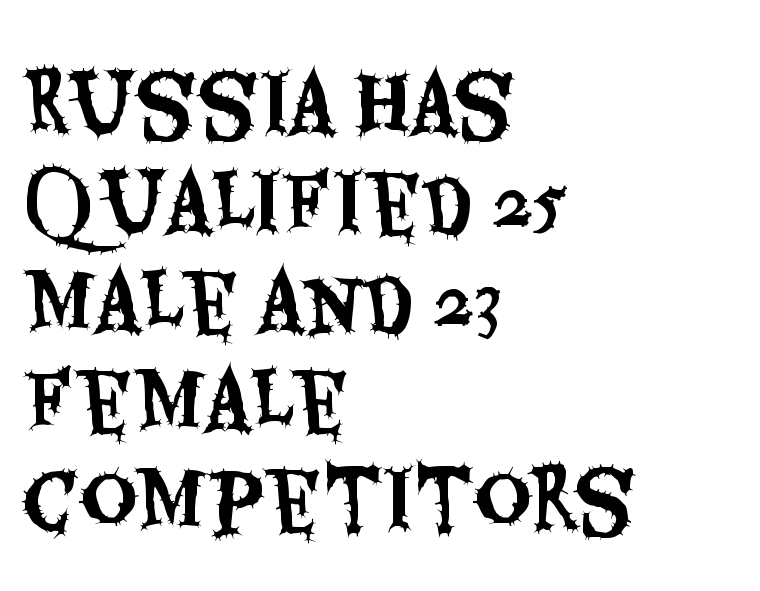
{"serif": "no", "italic": "no", "width": "condensed", "stroke_contrast": "medium", "x_height": "large", "monospaced": "no", "underline": "no", "align": "left", "line_spacing": "normal", "line_spacing_ratio": 1.27, "letter_spacing": "normal", "letter_spacing_em": 0.0, "glyph_px": 78}
